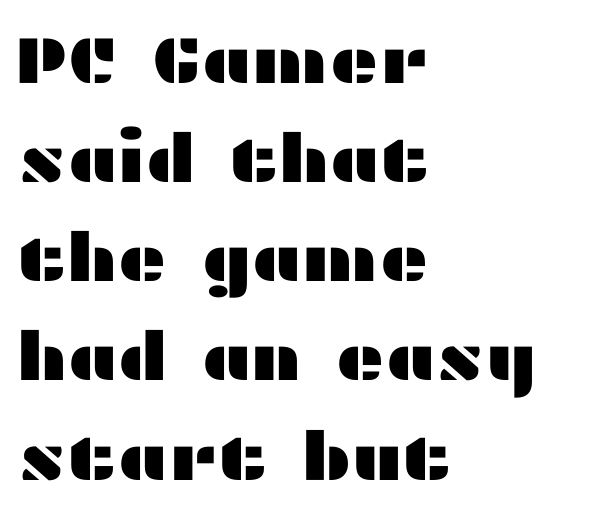
Plain, unruled lines of type. The gaps between neighbouring characters are ordinary and unremarkable. Check where the strokes stop: nothing finishes them off — pure sans. How would I describe the line gaps? Plain and ordinary. Reading down the block, your eye returns to a fixed left position each line. Think of a printed novel: that variable character pitch is what you see here.
